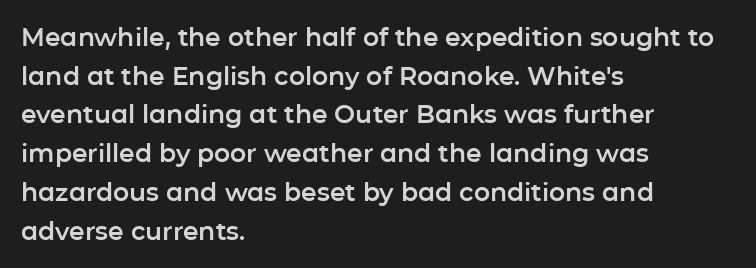
The image shows 25 px text type, upright; set left-aligned, normal line spacing (1.55x), normal letter spacing, not underlined.
